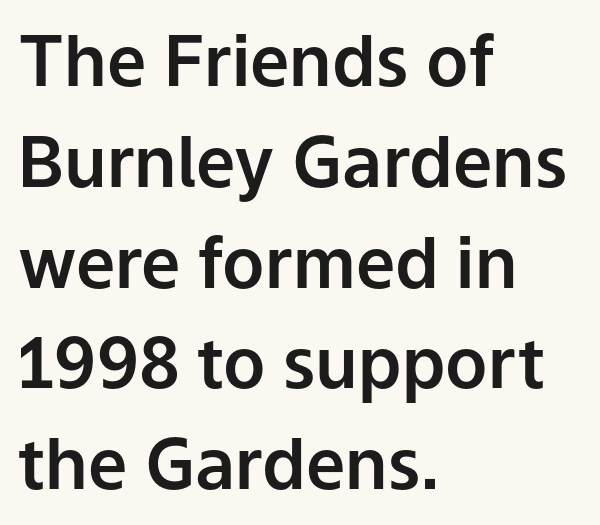
Q: Is the text italic (slanted)? A: No, it is upright.
Q: Is the typeface a serif or a sans-serif typeface? A: Sans-serif.
Q: Is the text underlined? A: No.
Q: How is the paragraph aligned? A: Left-aligned.
Q: Is the spacing between letters normal or unusually wide? A: Normal.
Q: Is the spacing between lines tight, normal or loose? A: Normal.
Q: Width (condensed, normal, or wide)? A: Normal.
Q: Stroke contrast? A: Low.
Q: x-height? A: Medium.
Q: Monospaced? A: No.
